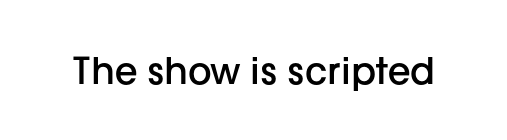
The image shows 37 px semibold sans-serif type, upright; set normal letter spacing, not underlined; low stroke contrast and a medium x-height.
